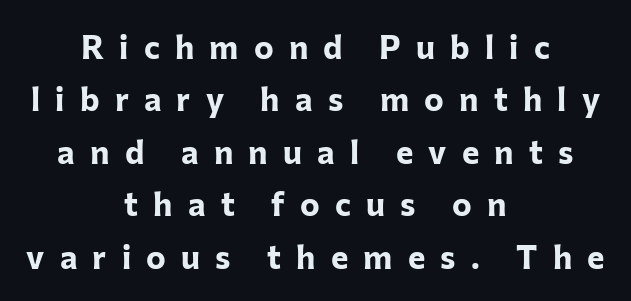
Q: Is the text bold? A: Yes.
Q: Is the text italic (slanted)? A: No, it is upright.
Q: Is the typeface a serif or a sans-serif typeface? A: Sans-serif.
Q: Is the text underlined? A: No.
Q: How is the paragraph aligned? A: Centered.
Q: Is the spacing between letters normal or unusually wide? A: Unusually wide.
Q: Is the spacing between lines tight, normal or loose? A: Normal.
Q: Width (condensed, normal, or wide)? A: Normal.
Q: Stroke contrast? A: Low.
Q: x-height? A: Medium.
Q: Monospaced? A: No.
